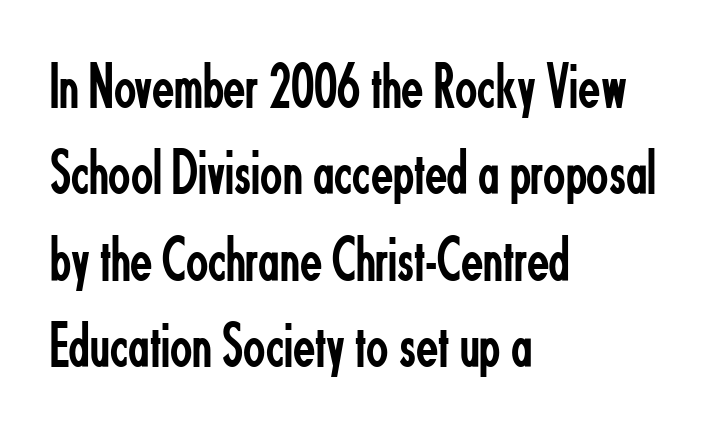
The image shows 65 px regular-weight, condensed sans-serif type, upright; set left-aligned, normal line spacing (1.33x), normal letter spacing, not underlined; low stroke contrast and a small x-height.
